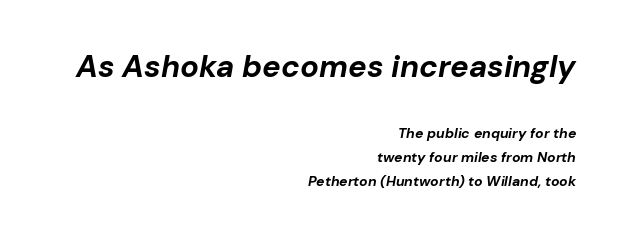
Q: Is the text bold? A: Yes.
Q: Is the text italic (slanted)? A: Yes, it leans right by about 10 degrees.
Q: Is the text underlined? A: No.
Q: How is the paragraph aligned? A: Right-aligned.
Q: Is the spacing between letters normal or unusually wide? A: Normal.
Q: Which block of text is set in a larger size, the first (top) or the second (bottom)? A: The first (top) one.
Q: Width (condensed, normal, or wide)? A: Normal.
Q: Stroke contrast? A: Low.
Q: x-height? A: Medium.
Q: Monospaced? A: No.
